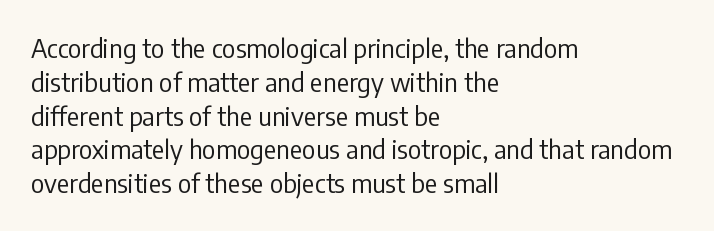
Q: Is the text bold? A: No.
Q: Is the text italic (slanted)? A: No, it is upright.
Q: Is the text underlined? A: No.
Q: How is the paragraph aligned? A: Left-aligned.
Q: Is the spacing between letters normal or unusually wide? A: Normal.
Q: Is the spacing between lines tight, normal or loose? A: Normal.
